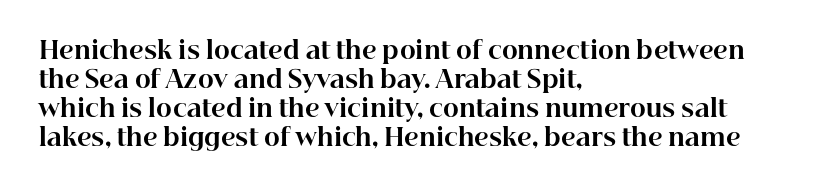
The image shows 24 px bold type, upright; set left-aligned, line spacing 1.21x, normal letter spacing, not underlined.
